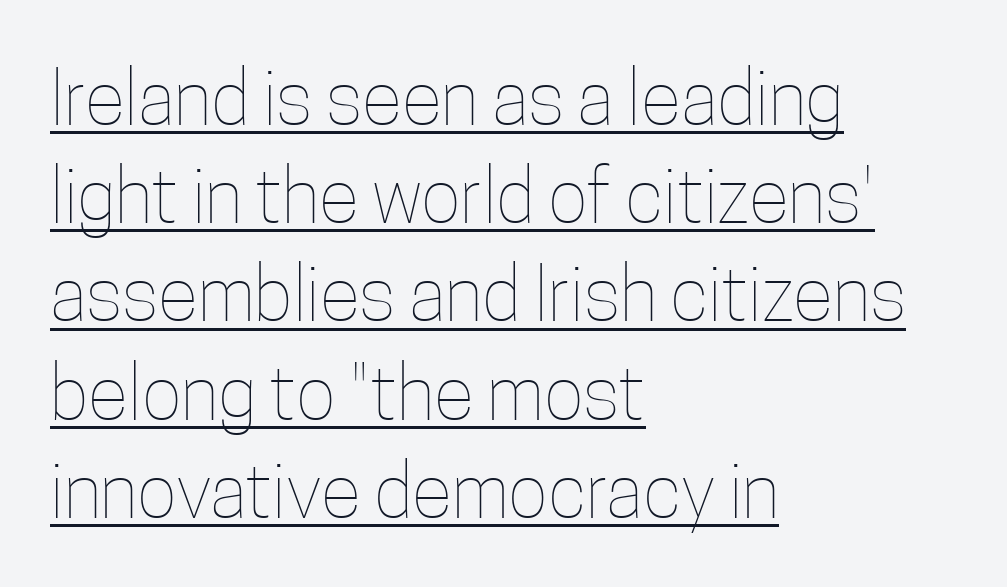
The letters advance in unequal steps, a hallmark of proportional type. The lines sit at an ordinary, default distance from one another. Glance below the letters and you will spot a drawn line. Does the copy run flush right? No — it runs flush left. In terms of posture, this sample is upright. This rendering leaves character spacing at its baseline value.
